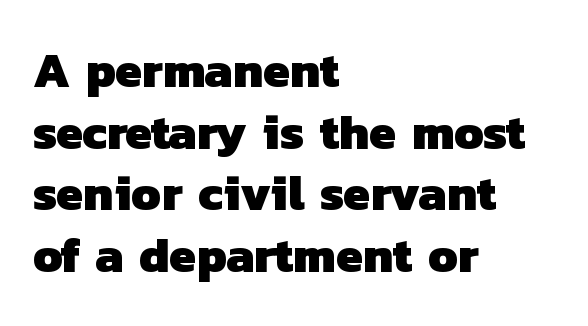
Q: Is the text bold? A: Yes.
Q: Is the typeface a serif or a sans-serif typeface? A: Sans-serif.
Q: Is the text underlined? A: No.
Q: How is the paragraph aligned? A: Left-aligned.
Q: Is the spacing between letters normal or unusually wide? A: Normal.
Q: Is the spacing between lines tight, normal or loose? A: Normal.
Q: Width (condensed, normal, or wide)? A: Normal.
Q: Stroke contrast? A: Low.
Q: x-height? A: Medium.
Q: Monospaced? A: No.
